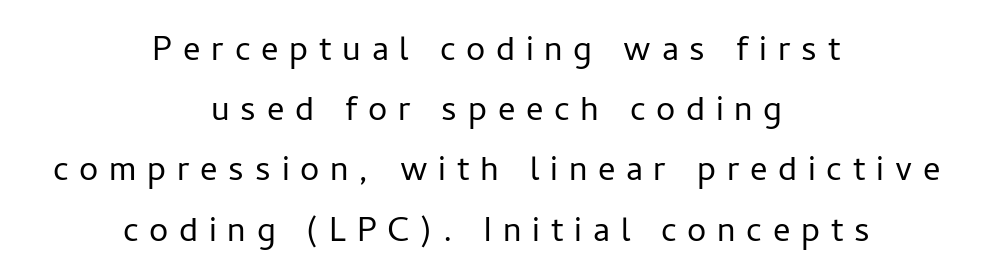
{"serif": "no", "italic": "no", "bold": "no", "weight": "light", "width": "normal", "stroke_contrast": "low", "x_height": "medium", "monospaced": "no", "underline": "no", "align": "center", "line_spacing": "normal", "line_spacing_ratio": 1.4, "letter_spacing": "wide", "letter_spacing_em": 0.25, "glyph_px": 43}
